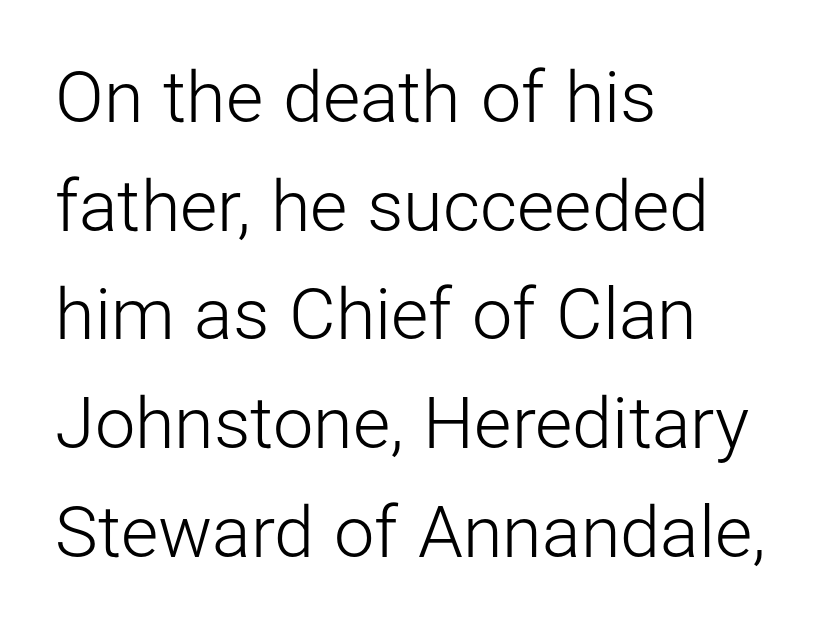
{"serif": "no", "italic": "no", "bold": "no", "weight": "light", "width": "normal", "stroke_contrast": "low", "x_height": "medium", "monospaced": "no", "underline": "no", "align": "left", "line_spacing": "normal", "line_spacing_ratio": 1.51, "letter_spacing": "normal", "letter_spacing_em": 0.0, "glyph_px": 72}
